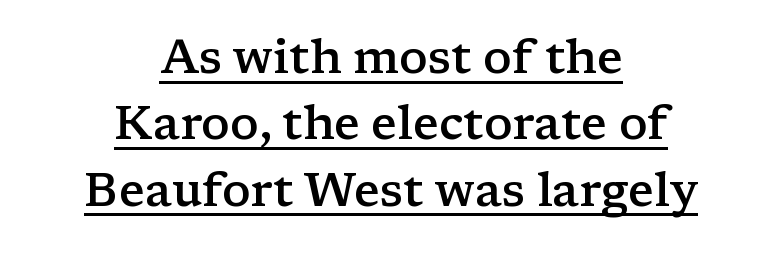
Evenly set lines give the paragraph a standard silhouette. How are the letters spaced? Ordinarily, with no added tracking. The rendering uses a semibold face; strokes are thickened but not to full bold. A rule runs beneath these lines of type. Do the characters align in a grid? No, the font is proportional. This is the regular roman posture of the typeface.
